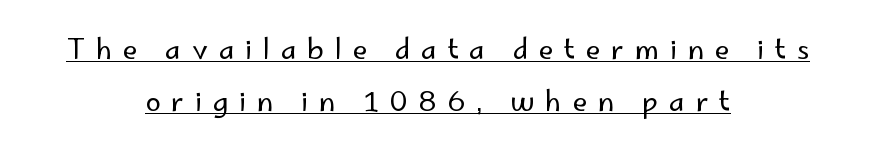
Q: Is the text bold? A: No.
Q: Is the text italic (slanted)? A: No, it is upright.
Q: Is the text underlined? A: Yes.
Q: How is the paragraph aligned? A: Centered.
Q: Is the spacing between letters normal or unusually wide? A: Unusually wide.
Q: Is the spacing between lines tight, normal or loose? A: Loose.
